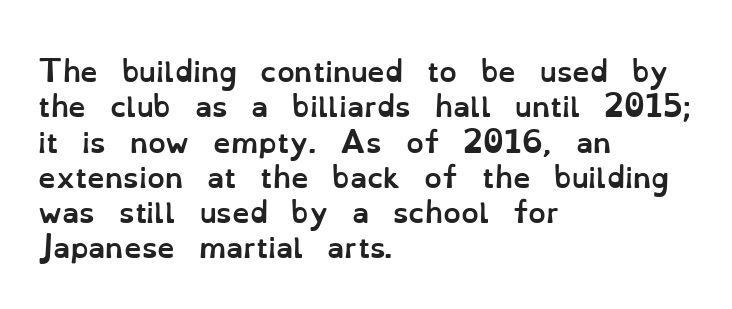
The image shows 28 px semibold type, upright; set left-aligned, normal line spacing (1.26x), normal letter spacing, not underlined; low stroke contrast and a small x-height.
